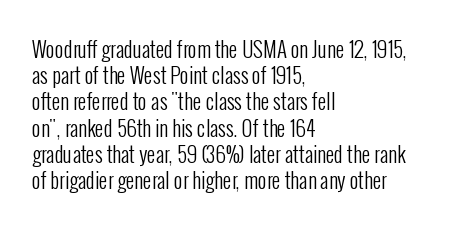
The image shows 21 px text type, upright; set left-aligned, normal line spacing (1.25x), normal letter spacing, not underlined.
